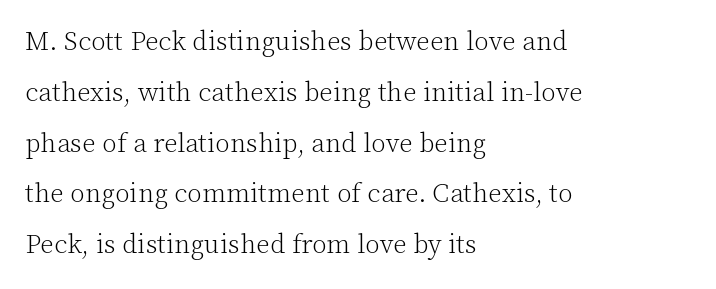
{"italic": "no", "bold": "no", "underline": "no", "align": "left", "line_spacing_ratio": 1.88, "letter_spacing": "normal", "letter_spacing_em": 0.0, "glyph_px": 27}
